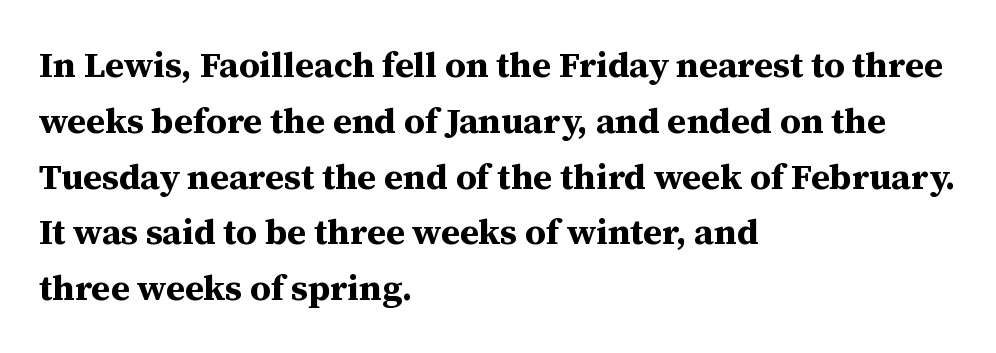
The image shows 36 px bold serif type, upright; set left-aligned, normal line spacing (1.55x), normal letter spacing, not underlined; medium stroke contrast and a medium x-height.
